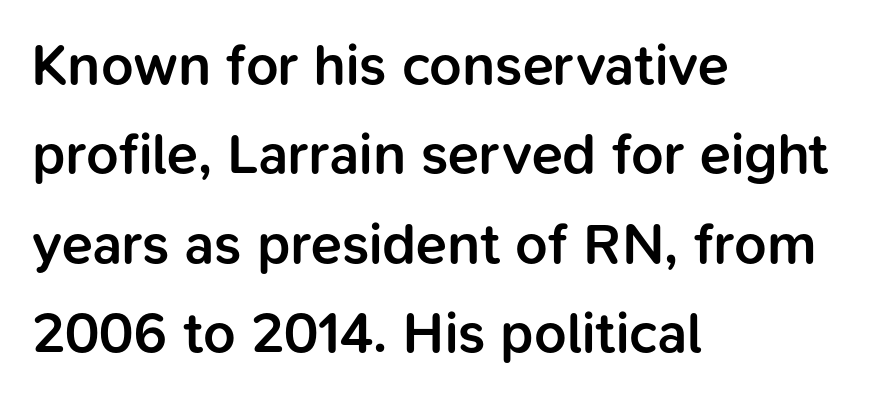
You could not count columns in this text — the font is proportionally spaced. A somewhat darkened texture: the type is semibold rather than bold. Notice how descenders clear the ascenders below comfortably — that's standard leading. A sans-serif font was chosen for this passage. Posture: upright roman. Is the block centered? No — it sits flush against the left margin.
